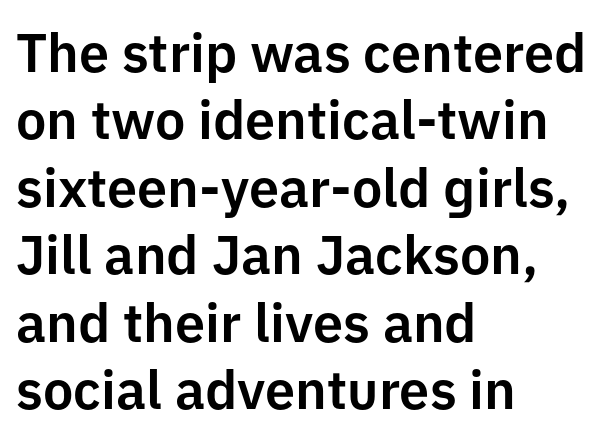
{"serif": "no", "italic": "no", "width": "normal", "stroke_contrast": "low", "x_height": "medium", "monospaced": "no", "underline": "no", "align": "left", "line_spacing": "normal", "line_spacing_ratio": 1.25, "letter_spacing": "normal", "letter_spacing_em": 0.0, "glyph_px": 54}
